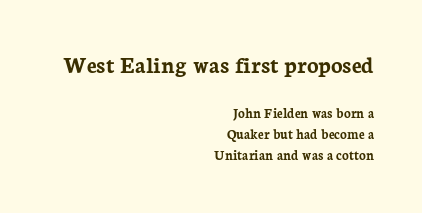
{"italic": "no", "bold": "yes", "underline": "no", "align": "right", "line_spacing": "normal", "line_spacing_ratio": 1.5, "letter_spacing": "normal", "letter_spacing_em": 0.0, "larger_block": "first", "size_ratio": 1.71, "glyph_px": 24}
